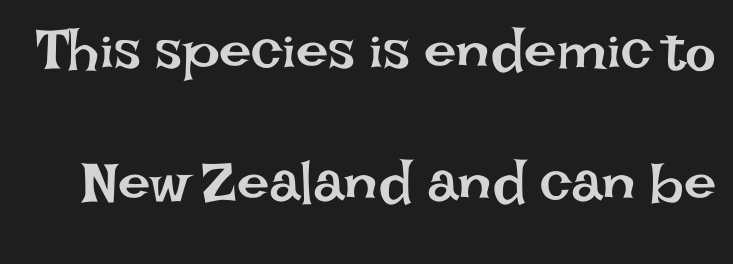
{"italic": "no", "bold": "no", "weight": "regular", "width": "normal", "stroke_contrast": "low", "x_height": "large", "monospaced": "no", "underline": "no", "line_spacing": "loose", "line_spacing_ratio": 2.27, "letter_spacing": "normal", "letter_spacing_em": 0.0, "glyph_px": 58}
